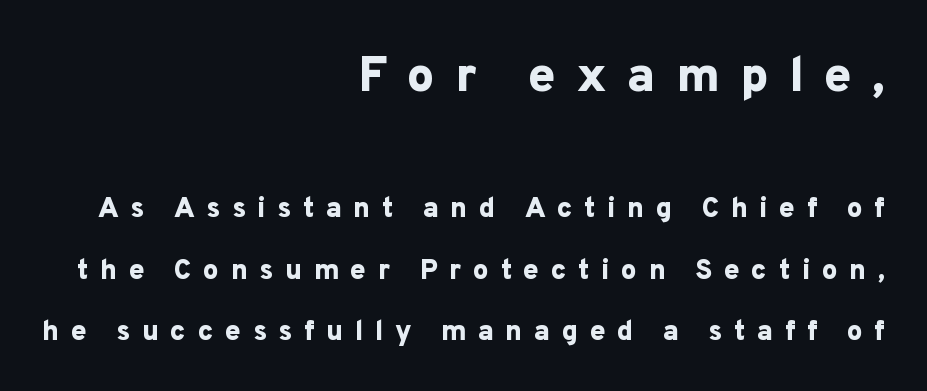
The image shows 49 px bold sans-serif type, upright; set right-aligned, loose line spacing (2.2x), unusually wide letter spacing (+0.41 em), not underlined; the first (top) block is 1.75x larger; low stroke contrast and a medium x-height.
